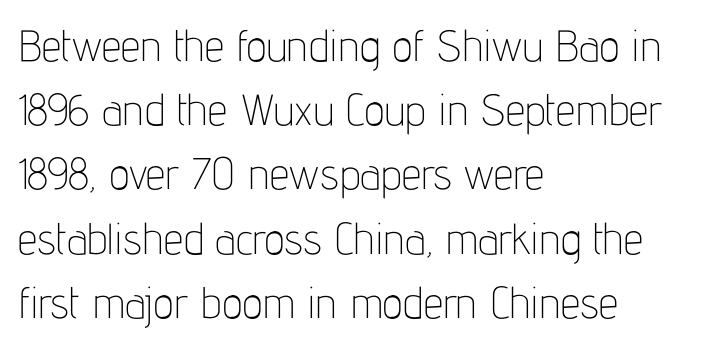
Q: Is the text bold? A: No.
Q: Is the text italic (slanted)? A: No, it is upright.
Q: Is the typeface a serif or a sans-serif typeface? A: Sans-serif.
Q: Is the text underlined? A: No.
Q: How is the paragraph aligned? A: Left-aligned.
Q: Is the spacing between letters normal or unusually wide? A: Normal.
Q: Is the spacing between lines tight, normal or loose? A: Normal.
Q: Width (condensed, normal, or wide)? A: Condensed.
Q: Stroke contrast? A: Low.
Q: x-height? A: Medium.
Q: Monospaced? A: No.
